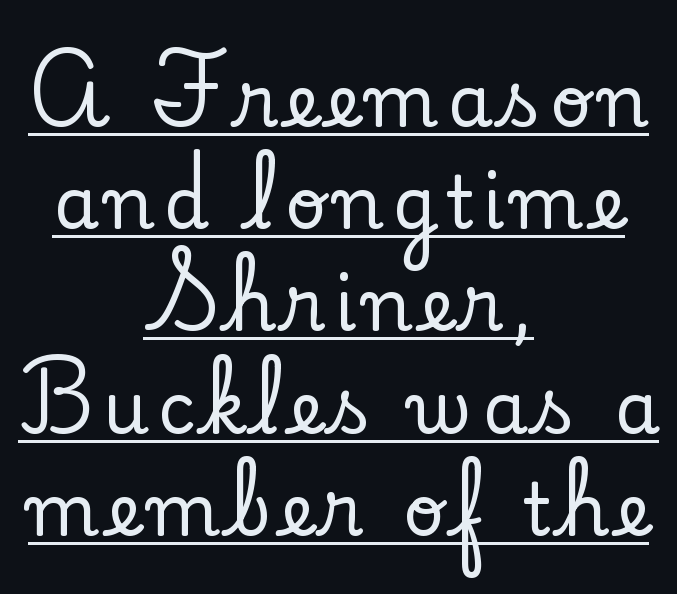
In terms of posture, this sample is upright. These lines are rendered in a variable-pitch font. The passage is arranged like a title page — every line centered. Underlined type.
